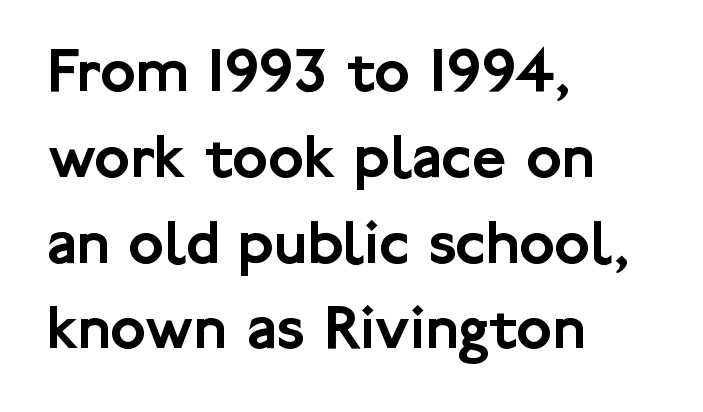
All the whitespace from short lines collects on the right. What stands out about the letter spacing? Nothing — it is the standard amount. Any mark beneath the type? The region is blank. The space between consecutive lines is moderate. The rendering uses natural spacing where letterforms have individual widths. The rendering shows plain stroke endings on the letterforms — a sans-serif design.
